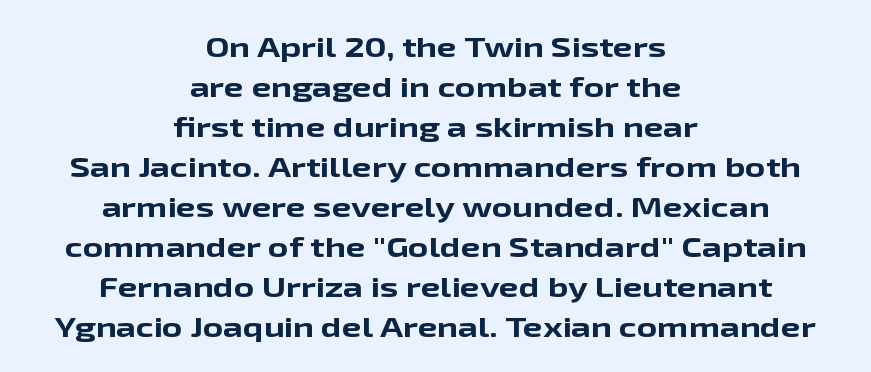
Q: Is the text bold? A: Yes.
Q: Is the text italic (slanted)? A: No, it is upright.
Q: Is the typeface a serif or a sans-serif typeface? A: Sans-serif.
Q: Is the text underlined? A: No.
Q: How is the paragraph aligned? A: Centered.
Q: Is the spacing between letters normal or unusually wide? A: Normal.
Q: Is the spacing between lines tight, normal or loose? A: Normal.
Q: Width (condensed, normal, or wide)? A: Wide.
Q: Stroke contrast? A: Low.
Q: x-height? A: Medium.
Q: Monospaced? A: No.
